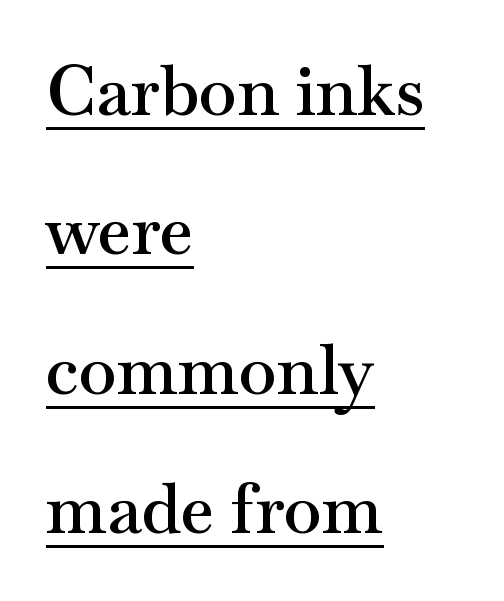
The image shows 69 px semibold, wide serif type, upright; set left-aligned, loose line spacing (2.02x), normal letter spacing, underlined; medium stroke contrast and a small x-height.
